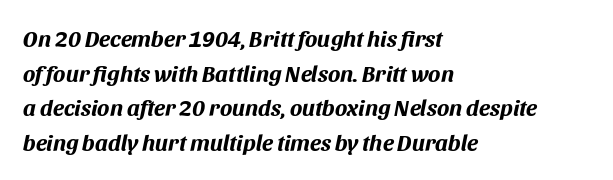
{"italic": "yes", "lean": "right", "slant_degrees": 11, "bold": "yes", "underline": "no", "align": "left", "line_spacing": "normal", "line_spacing_ratio": 1.51, "letter_spacing": "normal", "letter_spacing_em": 0.0, "glyph_px": 23}
